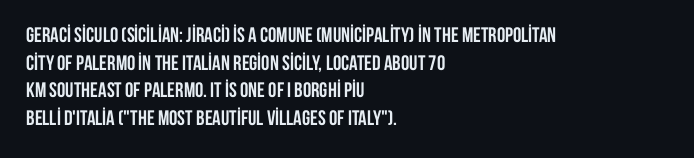
{"italic": "no", "bold": "yes", "underline": "no", "align": "left", "line_spacing": "normal", "line_spacing_ratio": 1.32, "letter_spacing": "normal", "letter_spacing_em": 0.0, "glyph_px": 21}
